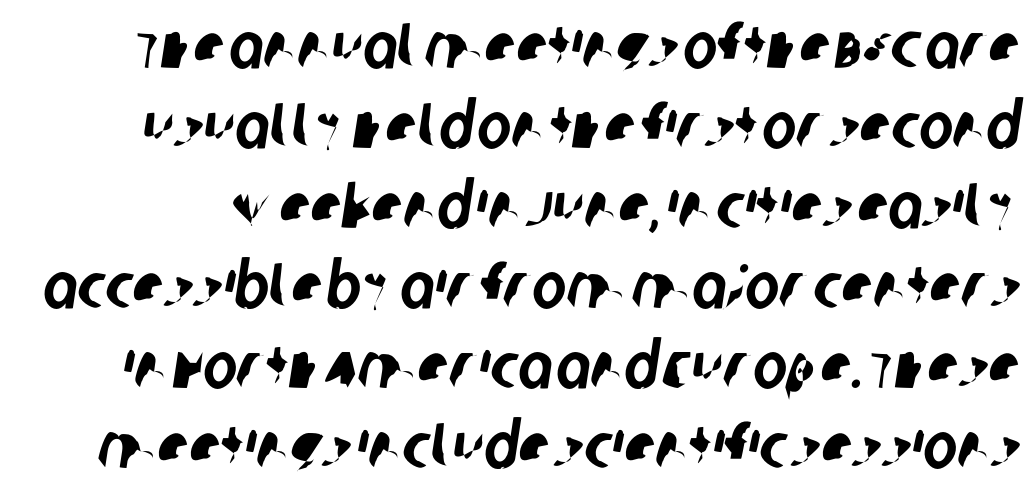
Q: Is the typeface a serif or a sans-serif typeface? A: Sans-serif.
Q: Is the text underlined? A: No.
Q: Is the spacing between letters normal or unusually wide? A: Normal.
Q: Is the spacing between lines tight, normal or loose? A: Normal.
Q: Width (condensed, normal, or wide)? A: Condensed.
Q: Stroke contrast? A: Low.
Q: x-height? A: Large.
Q: Monospaced? A: No.
